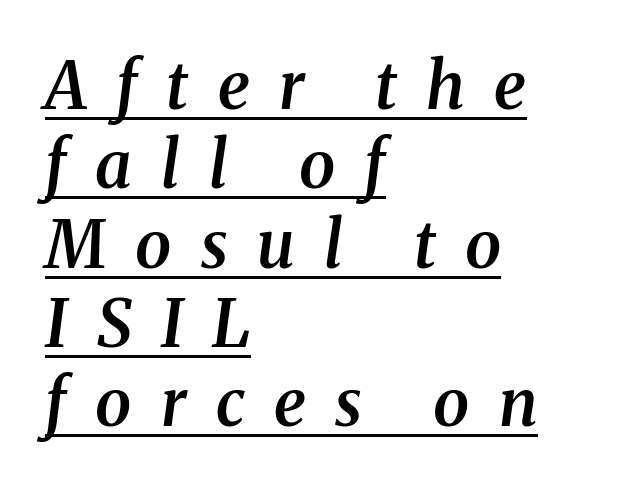
The image shows 65 px semibold serif type, italic (leaning right); set left-aligned, line spacing 1.22x, unusually wide letter spacing (+0.45 em), underlined; medium stroke contrast and a medium x-height.
